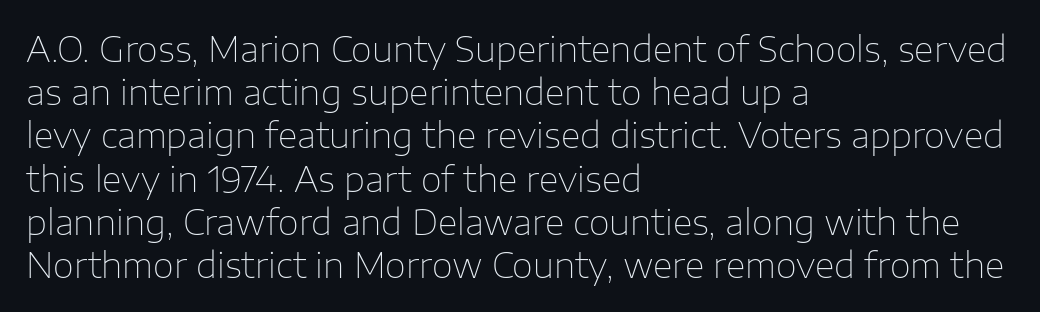
Quick note: not italic, upright. Each new line begins a customary step beneath the previous one. Here the glyphs are tracked normally, forming tight word shapes. Classification — sans serif. The text block is weighted toward the left margin, trailing off unevenly rightward.
